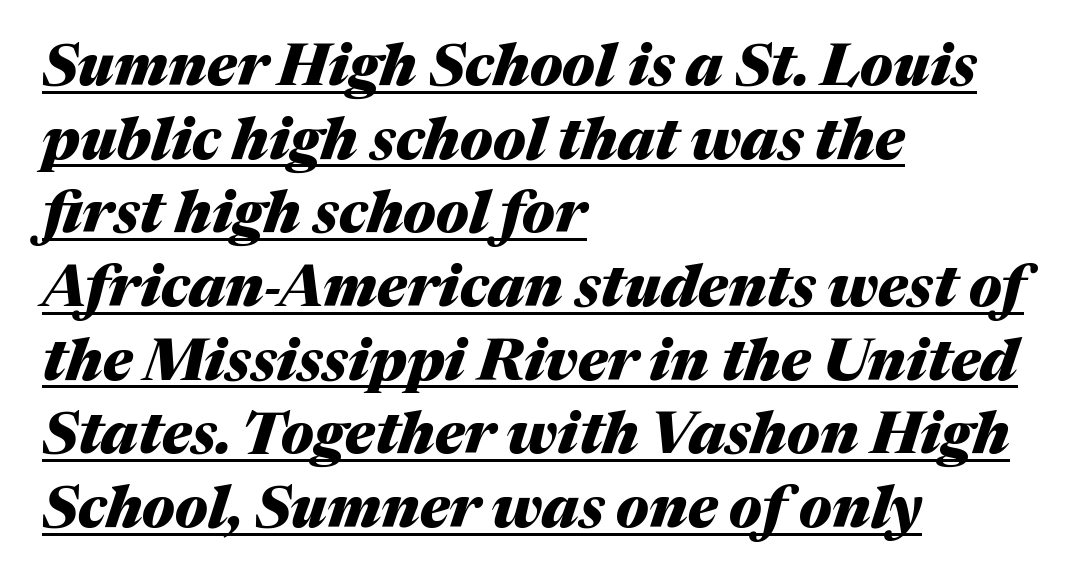
{"italic": "yes", "lean": "right", "slant_degrees": 17, "bold": "yes", "weight": "heavy", "width": "normal", "stroke_contrast": "medium", "x_height": "medium", "monospaced": "no", "underline": "yes", "align": "left", "line_spacing": "normal", "line_spacing_ratio": 1.27, "letter_spacing": "normal", "letter_spacing_em": 0.0, "glyph_px": 58}
